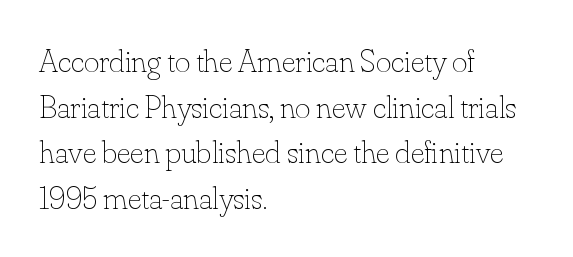
The image shows 33 px thin type, upright; set left-aligned, normal line spacing (1.38x), normal letter spacing, not underlined; low stroke contrast and a small x-height.
